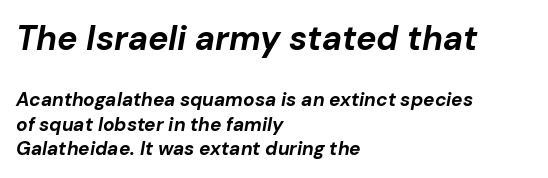
The image shows 34 px bold type, italic (leaning right); set left-aligned, normal line spacing (1.29x), normal letter spacing, not underlined; the first (top) block is 1.79x larger; low stroke contrast and a medium x-height.
